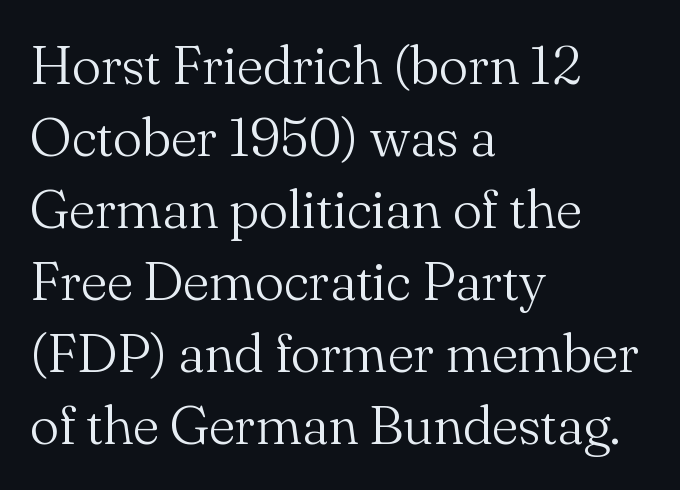
The letters sit at their default tracking, neither squeezed nor spread. This is not heavy type; no bold has been used. Underline: absent. The face used here is proportionally spaced, like ordinary book or web type.
